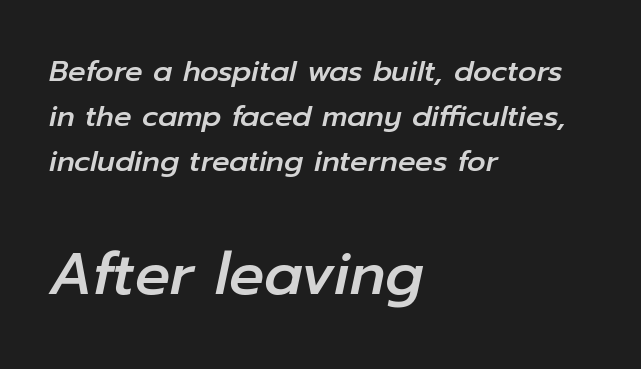
The image shows 58 px text type, italic (leaning right); set left-aligned, normal line spacing (1.55x), normal letter spacing, not underlined; the second (bottom) block is 2.0x larger; low stroke contrast and a medium x-height.
